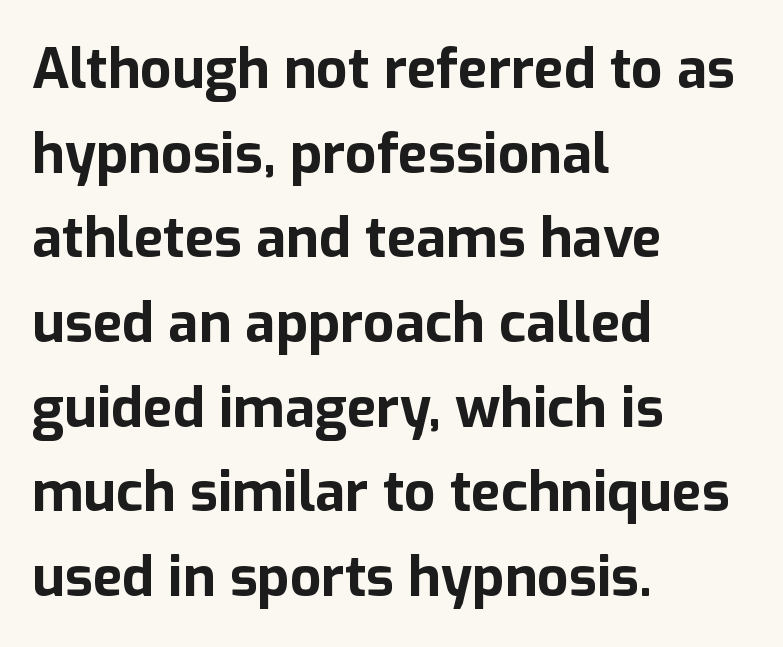
{"serif": "no", "italic": "no", "bold": "yes", "weight": "bold", "width": "normal", "stroke_contrast": "low", "x_height": "medium", "monospaced": "no", "underline": "no", "align": "left", "line_spacing": "normal", "line_spacing_ratio": 1.54, "letter_spacing": "normal", "letter_spacing_em": 0.0, "glyph_px": 55}
